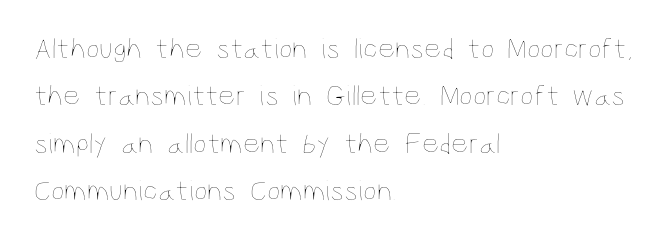
The image shows 30 px thin, condensed type, upright; set left-aligned, normal line spacing (1.58x), normal letter spacing, not underlined; low stroke contrast and a large x-height.
